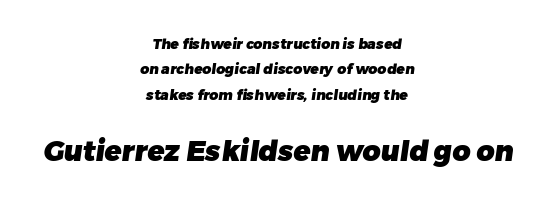
The image shows 28 px heavy sans-serif type; set centered, line spacing 1.81x, normal letter spacing, not underlined; the second (bottom) block is 2.0x larger; low stroke contrast and a medium x-height.
